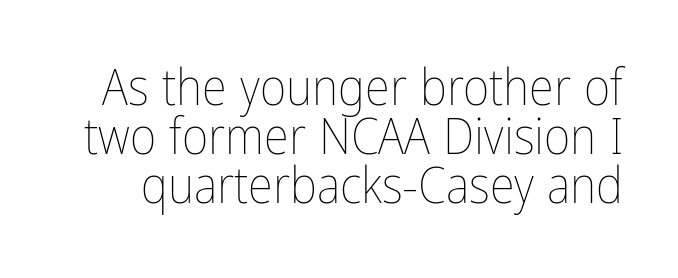
Q: Is the text bold? A: No.
Q: Is the text italic (slanted)? A: No, it is upright.
Q: Is the text underlined? A: No.
Q: Is the spacing between letters normal or unusually wide? A: Normal.
Q: Is the spacing between lines tight, normal or loose? A: Tight.
Q: Width (condensed, normal, or wide)? A: Condensed.
Q: Stroke contrast? A: Low.
Q: x-height? A: Medium.
Q: Monospaced? A: No.
